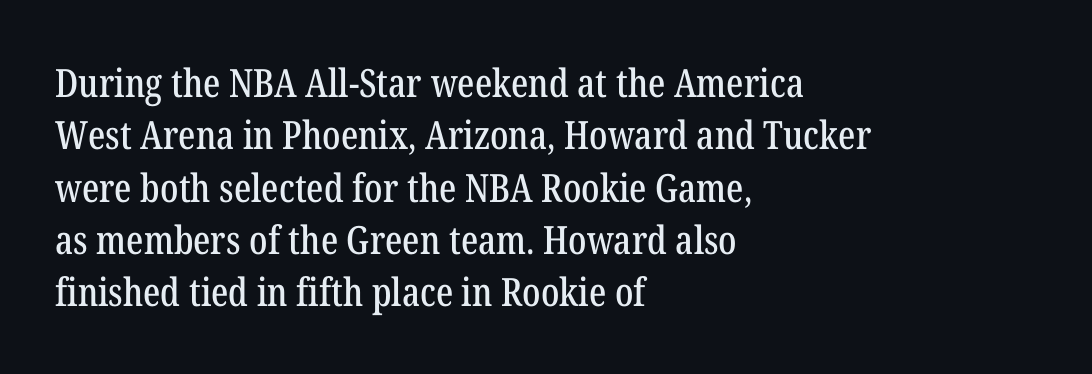
Q: Is the text italic (slanted)? A: No, it is upright.
Q: Is the typeface a serif or a sans-serif typeface? A: Serif.
Q: Is the text underlined? A: No.
Q: How is the paragraph aligned? A: Left-aligned.
Q: Is the spacing between letters normal or unusually wide? A: Normal.
Q: Is the spacing between lines tight, normal or loose? A: Normal.
Q: Width (condensed, normal, or wide)? A: Condensed.
Q: Stroke contrast? A: Low.
Q: x-height? A: Medium.
Q: Monospaced? A: No.
